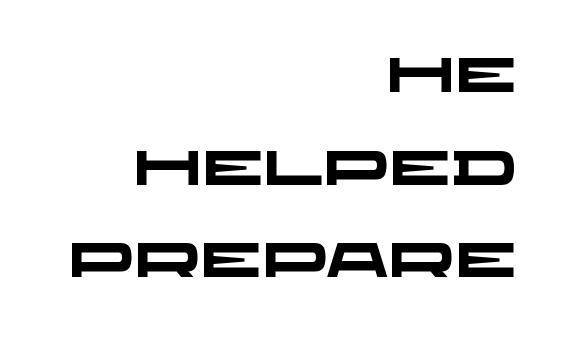
Does extra space separate the letters? No, they use regular spacing. Rule under the text: the space is simply empty. Unlike a traditional serif, this face leaves its strokes unadorned. Line endings align vertically; line beginnings do not.
